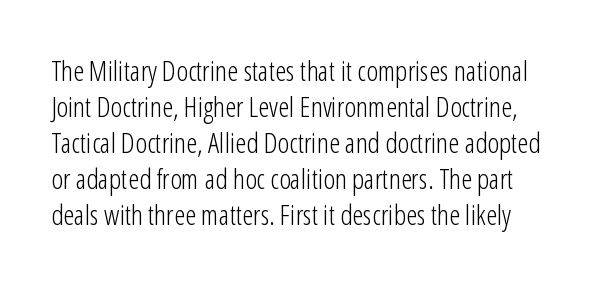
Q: Is the text bold? A: No.
Q: Is the text italic (slanted)? A: No, it is upright.
Q: Is the typeface a serif or a sans-serif typeface? A: Sans-serif.
Q: Is the text underlined? A: No.
Q: Is the spacing between letters normal or unusually wide? A: Normal.
Q: Is the spacing between lines tight, normal or loose? A: Normal.
Q: Width (condensed, normal, or wide)? A: Condensed.
Q: Stroke contrast? A: Low.
Q: x-height? A: Medium.
Q: Monospaced? A: No.
